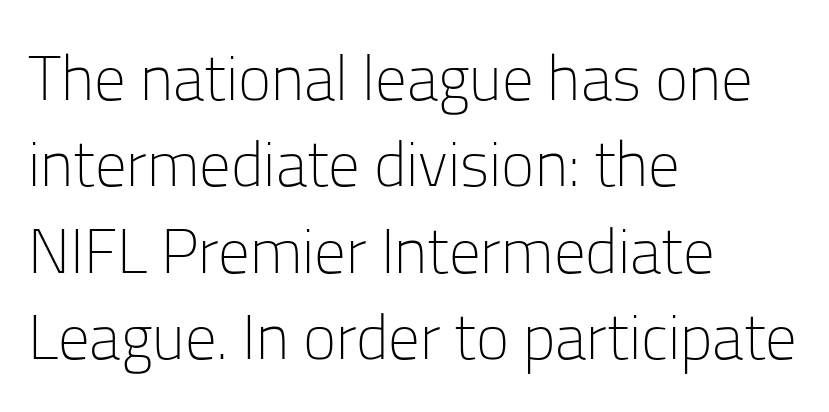
The image shows 63 px light sans-serif type, upright; set left-aligned, normal line spacing (1.37x), normal letter spacing, not underlined; low stroke contrast and a medium x-height.
